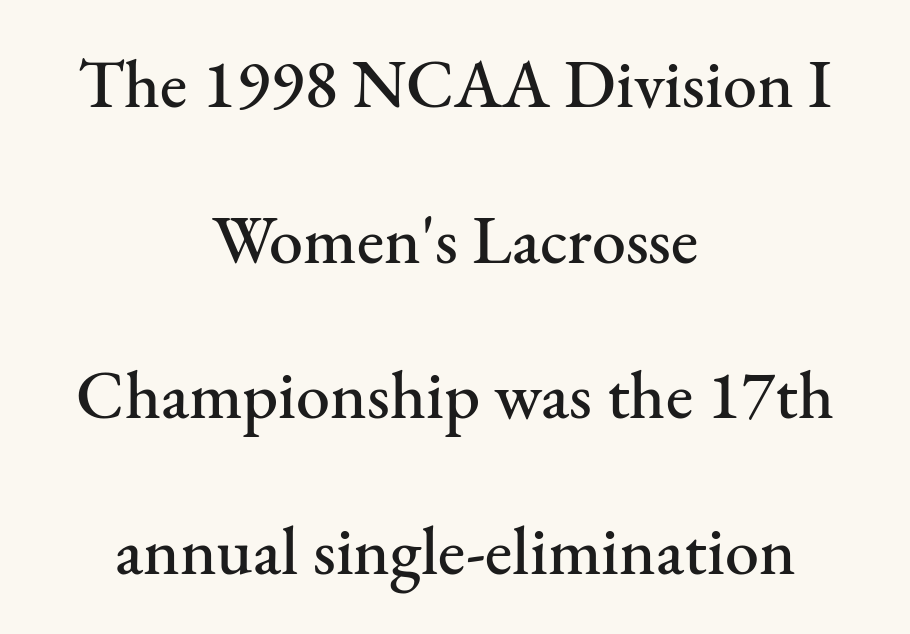
The image shows 68 px serif type, upright; set centered, loose line spacing (2.29x), normal letter spacing, not underlined; medium stroke contrast and a small x-height.
